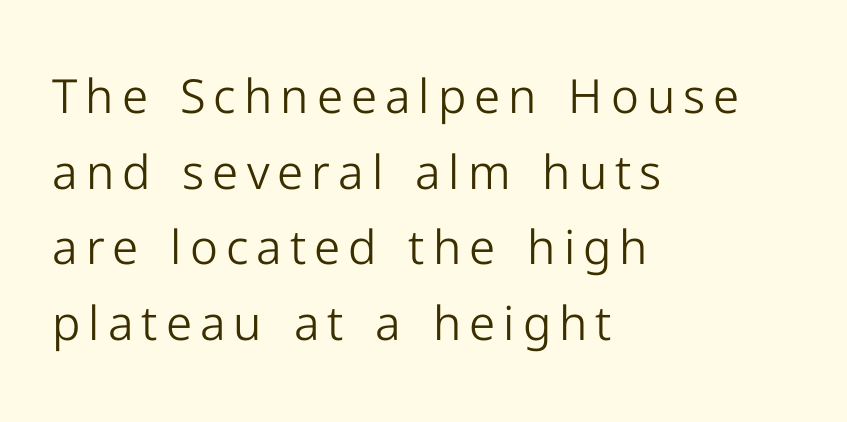
The image shows 47 px light sans-serif type, upright; set left-aligned, normal line spacing (1.61x), not underlined; low stroke contrast and a medium x-height.
